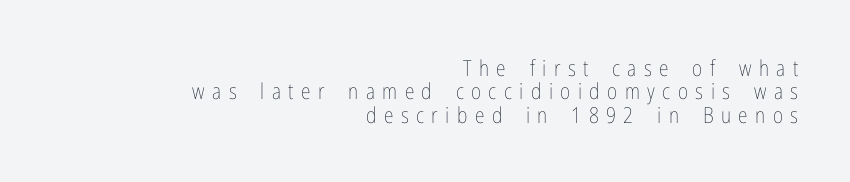
{"italic": "no", "bold": "no", "underline": "no", "align": "right", "line_spacing": "tight", "line_spacing_ratio": 1.06, "letter_spacing": "wide", "letter_spacing_em": 0.34, "glyph_px": 22}
